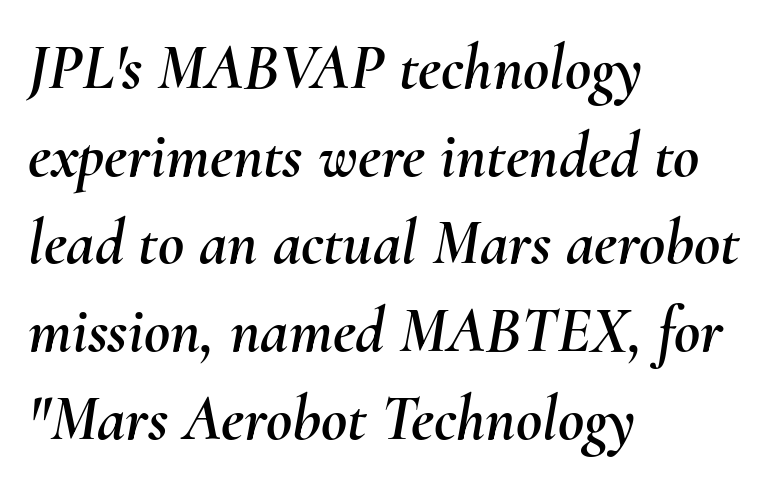
Spacing between characters is what you'd get straight out of the box. Leading: standard. The rendering uses natural spacing where letterforms have individual widths. These lines were composed using italics. This rendering features lettering with no underline. The text block is weighted toward the left margin, trailing off unevenly rightward.
